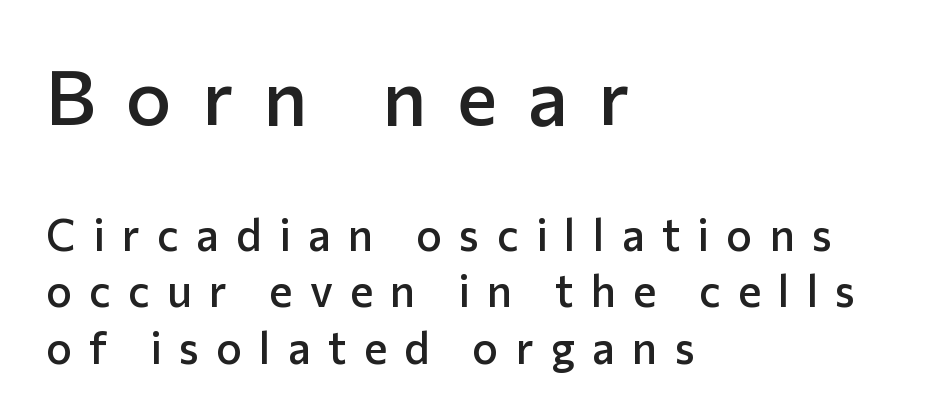
{"serif": "no", "italic": "no", "bold": "semi", "weight": "semibold", "width": "normal", "stroke_contrast": "low", "x_height": "medium", "monospaced": "no", "underline": "no", "align": "left", "line_spacing": "normal", "line_spacing_ratio": 1.28, "letter_spacing": "wide", "letter_spacing_em": 0.39, "larger_block": "first", "size_ratio": 1.75, "glyph_px": 77}
